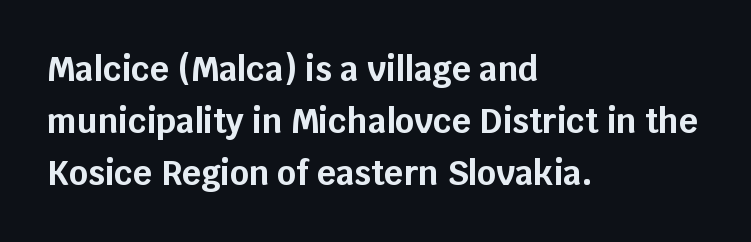
{"serif": "no", "italic": "no", "bold": "yes", "weight": "bold", "width": "normal", "stroke_contrast": "low", "x_height": "large", "monospaced": "no", "underline": "no", "align": "left", "line_spacing": "normal", "line_spacing_ratio": 1.57, "letter_spacing": "normal", "letter_spacing_em": 0.0, "glyph_px": 33}
